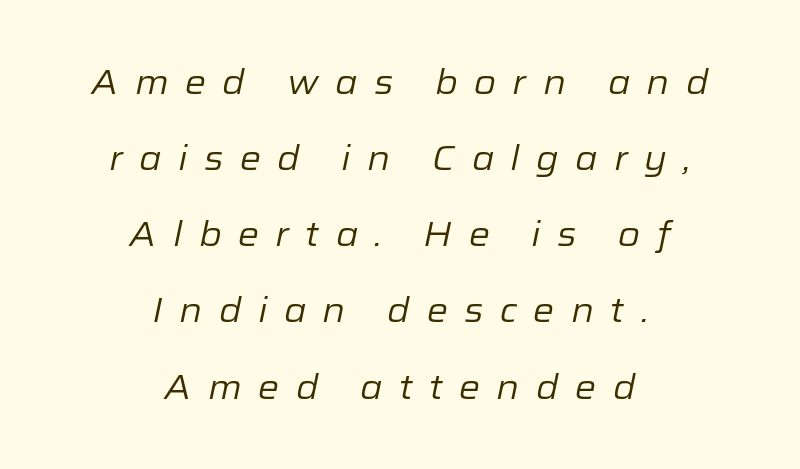
{"italic": "yes", "lean": "right", "slant_degrees": 12, "bold": "no", "weight": "regular", "width": "normal", "stroke_contrast": "low", "x_height": "medium", "monospaced": "no", "underline": "no", "align": "center", "line_spacing": "loose", "line_spacing_ratio": 2.24, "letter_spacing": "wide", "letter_spacing_em": 0.48, "glyph_px": 34}
